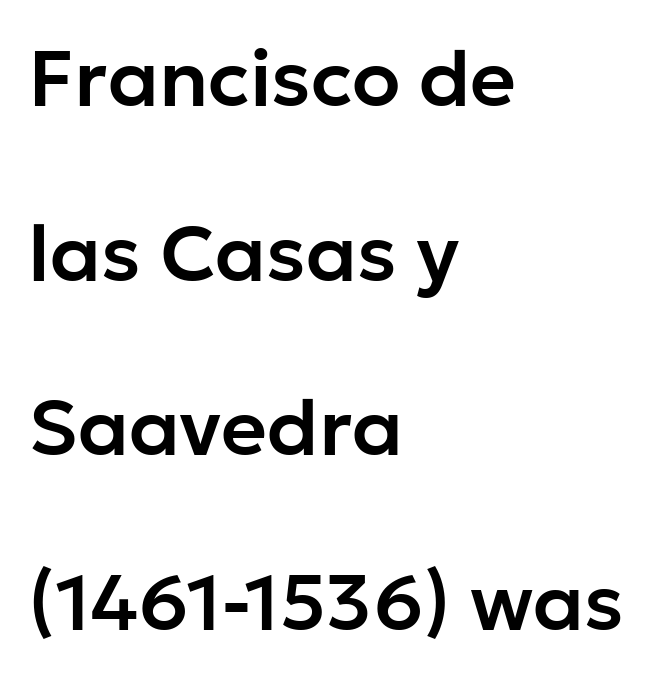
{"serif": "no", "italic": "no", "width": "normal", "stroke_contrast": "low", "x_height": "medium", "monospaced": "no", "underline": "no", "align": "left", "line_spacing": "loose", "line_spacing_ratio": 2.21, "letter_spacing": "normal", "letter_spacing_em": 0.0, "glyph_px": 79}
